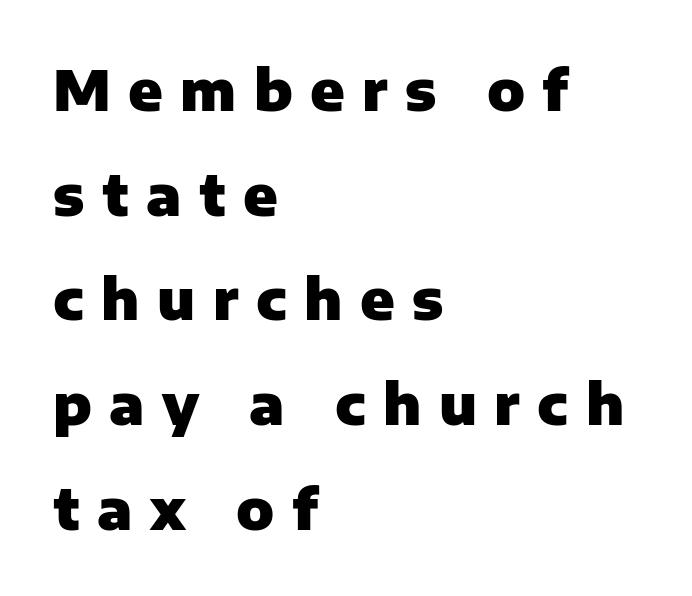
The image shows 56 px heavy sans-serif type, upright; set left-aligned, line spacing 1.87x, unusually wide letter spacing (+0.31 em), not underlined; low stroke contrast and a medium x-height.
